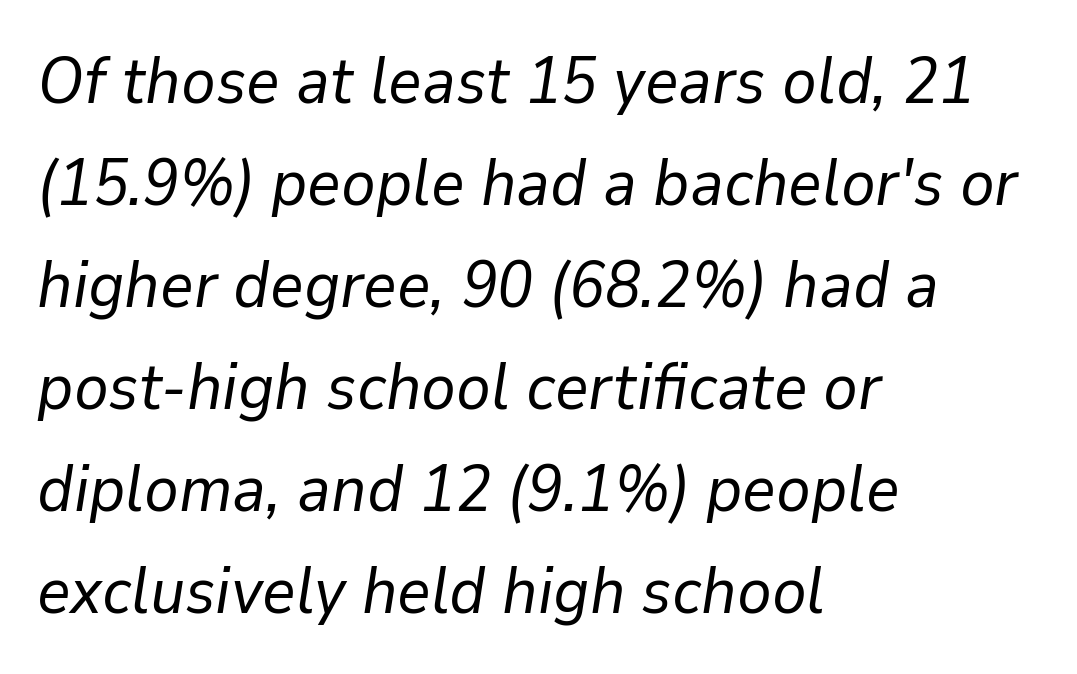
{"italic": "yes", "lean": "right", "slant_degrees": 9, "bold": "no", "weight": "regular", "width": "normal", "stroke_contrast": "low", "x_height": "medium", "monospaced": "no", "underline": "no", "align": "left", "line_spacing": "normal", "line_spacing_ratio": 1.57, "letter_spacing": "normal", "letter_spacing_em": 0.0, "glyph_px": 65}
